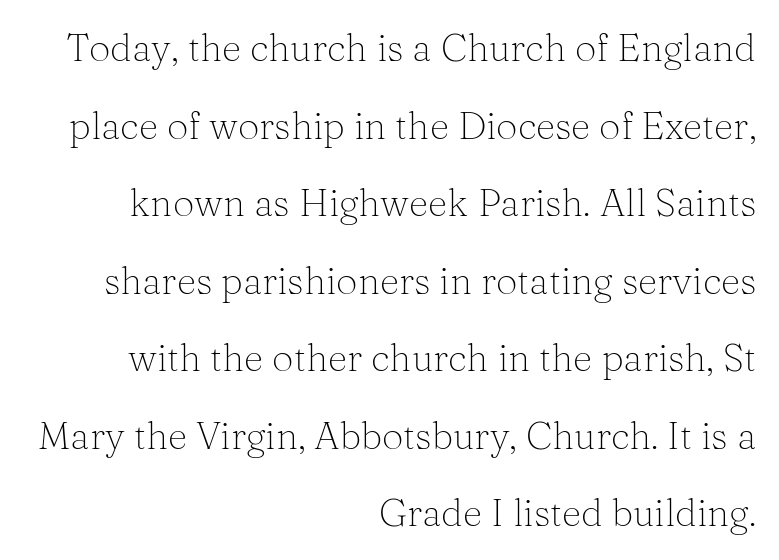
Varying glyph widths throughout — classic text-font behaviour. Every character sits straight up, as roman type does. The face used here is seriffed, in the tradition of book romans. Caption: standard tracking, unaltered. Heft: none added — not bold. Interline gaps are noticeably wide in this sample.
